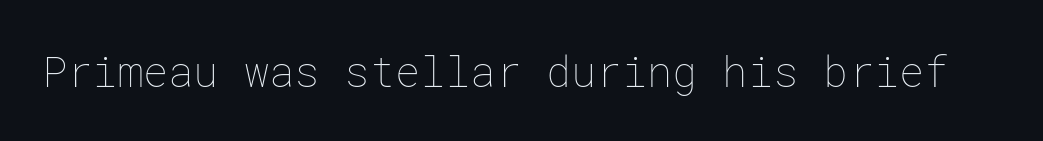
Q: Is the text bold? A: No.
Q: Is the text italic (slanted)? A: No, it is upright.
Q: Is the text underlined? A: No.
Q: Is the spacing between letters normal or unusually wide? A: Normal.
Q: Width (condensed, normal, or wide)? A: Normal.
Q: Stroke contrast? A: Low.
Q: x-height? A: Medium.
